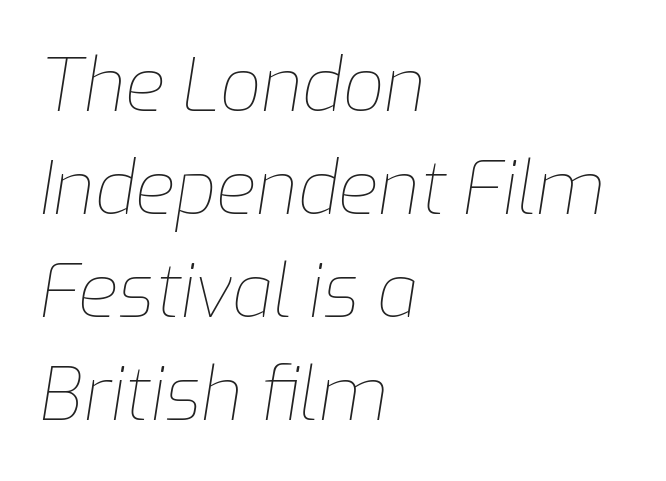
Q: Is the text bold? A: No.
Q: Is the text italic (slanted)? A: Yes, it leans right by about 9 degrees.
Q: Is the text underlined? A: No.
Q: How is the paragraph aligned? A: Left-aligned.
Q: Is the spacing between letters normal or unusually wide? A: Normal.
Q: Is the spacing between lines tight, normal or loose? A: Normal.
Q: Width (condensed, normal, or wide)? A: Normal.
Q: Stroke contrast? A: Low.
Q: x-height? A: Medium.
Q: Monospaced? A: No.
